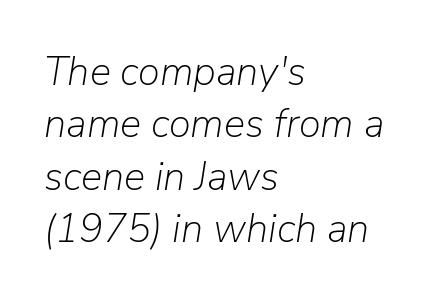
{"italic": "yes", "lean": "right", "slant_degrees": 9, "bold": "no", "weight": "light", "width": "normal", "stroke_contrast": "low", "x_height": "medium", "monospaced": "no", "underline": "no", "align": "left", "line_spacing": "normal", "line_spacing_ratio": 1.31, "letter_spacing": "normal", "letter_spacing_em": 0.0, "glyph_px": 40}
